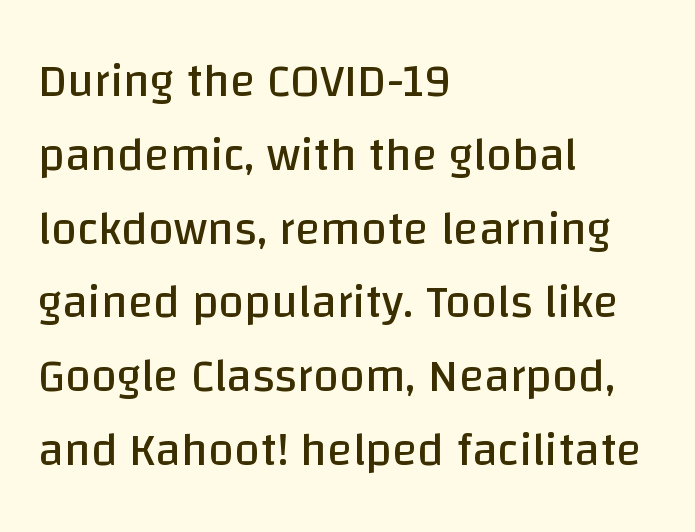
The image shows 47 px regular-weight sans-serif type, upright; set left-aligned, normal line spacing (1.57x), normal letter spacing, not underlined; low stroke contrast and a large x-height.
